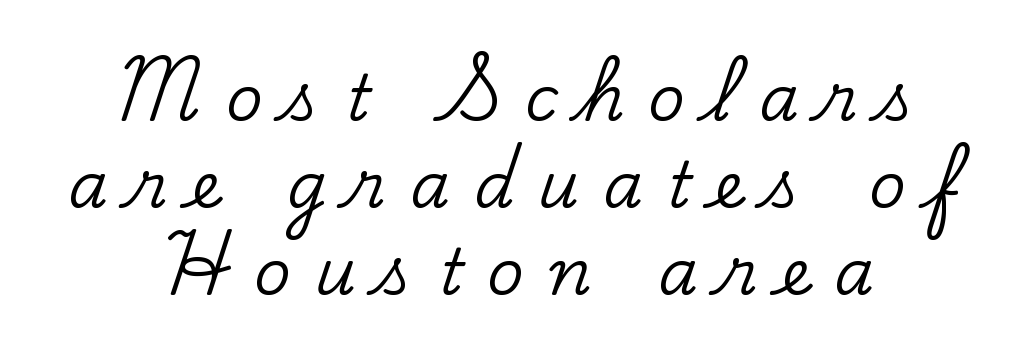
The image shows 64 px serif type; set centered, normal line spacing (1.36x), unusually wide letter spacing (+0.37 em), not underlined; low stroke contrast and a small x-height.
